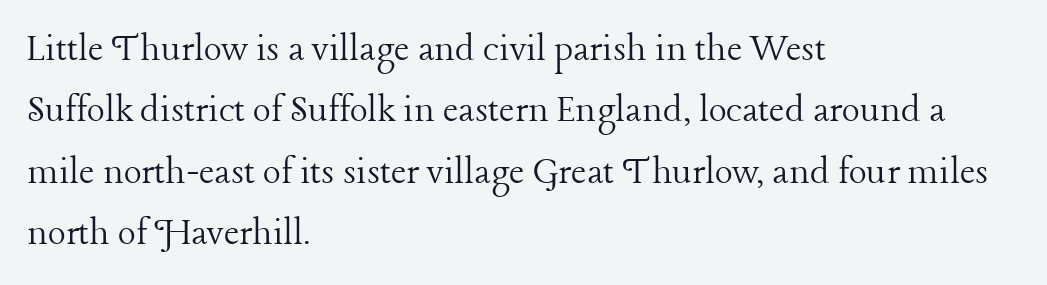
The image shows 42 px light serif type, upright; set left-aligned, normal line spacing (1.46x), normal letter spacing, not underlined; low stroke contrast and a medium x-height.
